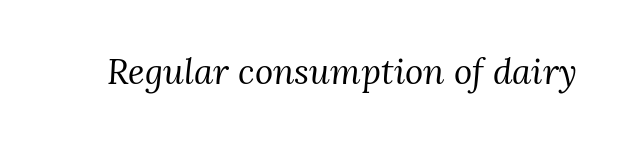
Q: Is the text bold? A: No.
Q: Is the text italic (slanted)? A: Yes, it leans right by about 3 degrees.
Q: Is the typeface a serif or a sans-serif typeface? A: Serif.
Q: Is the text underlined? A: No.
Q: Is the spacing between letters normal or unusually wide? A: Normal.
Q: Width (condensed, normal, or wide)? A: Normal.
Q: Stroke contrast? A: Medium.
Q: x-height? A: Medium.
Q: Monospaced? A: No.
